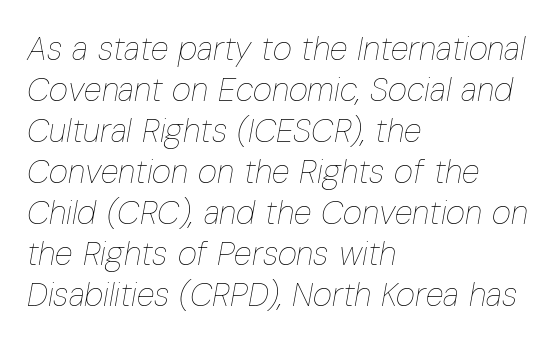
Character widths vary here, with narrow letters taking less room than wide ones. A classic flush-left, rag-right setting is used for this passage. Notice how the stems are inclined rather than vertical — that's the hallmark of italics. Caption: standard tracking, unaltered.
